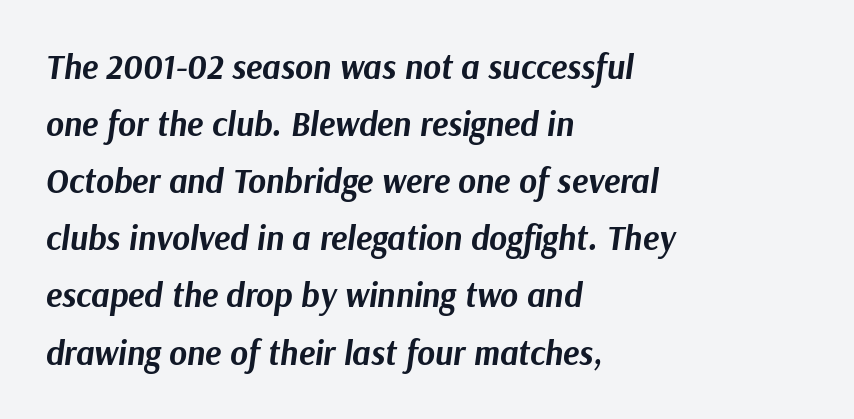
Q: Is the text bold? A: Yes.
Q: Is the text italic (slanted)? A: Yes, it leans right by about 9 degrees.
Q: Is the text underlined? A: No.
Q: How is the paragraph aligned? A: Left-aligned.
Q: Is the spacing between letters normal or unusually wide? A: Normal.
Q: Is the spacing between lines tight, normal or loose? A: Normal.
Q: Width (condensed, normal, or wide)? A: Normal.
Q: Stroke contrast? A: Medium.
Q: x-height? A: Medium.
Q: Monospaced? A: No.
